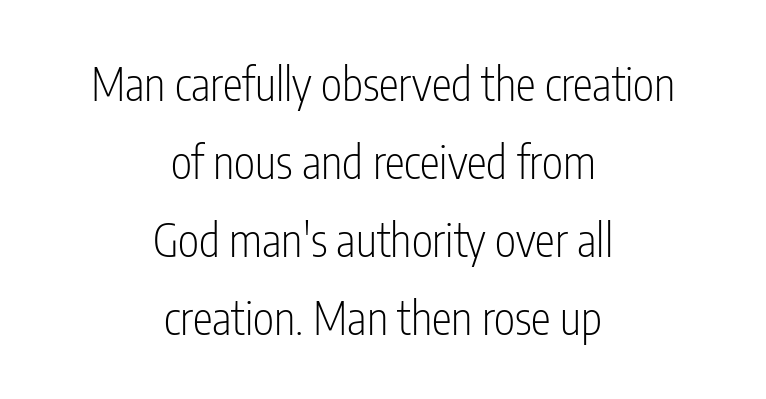
Italic? Not at all — the glyphs are vertical. The weight tops out at a normal text grade. Do the characters align in a grid? No, the font is proportional. The strip under each line holds only bare page. Line starts and ends both wander, symmetrically. Are there feet on the stems? There aren't — it's a sans.
